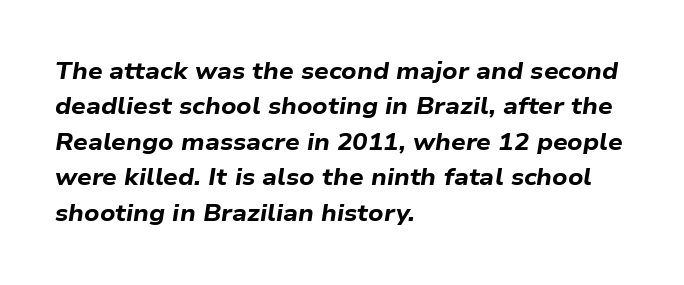
Q: Is the text bold? A: Yes.
Q: Is the text italic (slanted)? A: Yes, it leans right by about 9 degrees.
Q: Is the text underlined? A: No.
Q: How is the paragraph aligned? A: Left-aligned.
Q: Is the spacing between letters normal or unusually wide? A: Normal.
Q: Is the spacing between lines tight, normal or loose? A: Normal.
